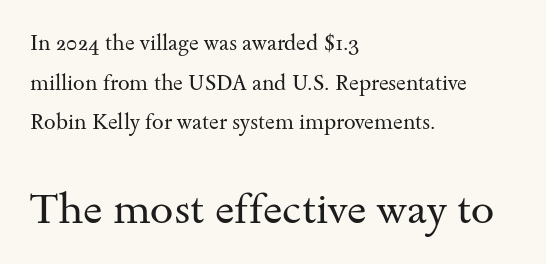
These glyphs show unthickened strokes, regular width or finer. Spacing between characters is what you'd get straight out of the box. Two sizes are in play, and the larger belongs to the second block. The lines are quadded left.
